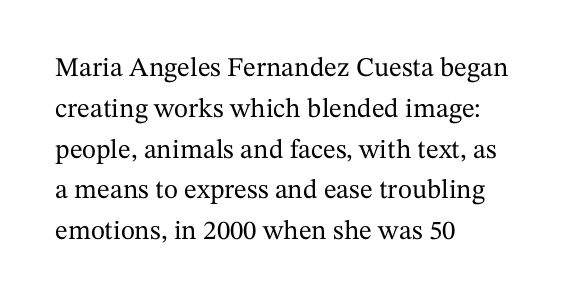
The image shows 27 px text type, upright; set left-aligned, normal line spacing (1.51x), normal letter spacing, not underlined.
